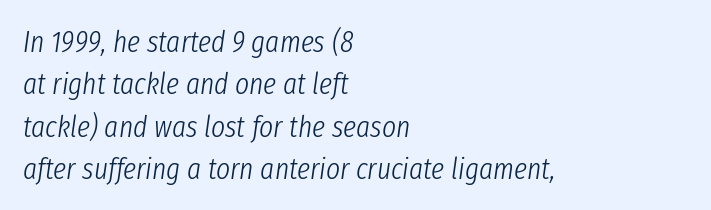
These lines stack with their left ends in a neat column. The string is rendered with underlining switched off. Students, observe: this is what conventionally led text looks like. The horizontal fit of the characters is conventional and even. Weight: regular or lighter. An italicized treatment has been applied to the whole sample.
